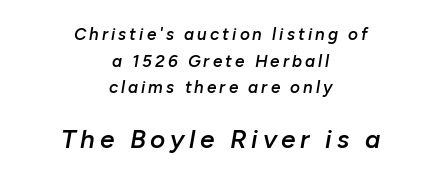
{"italic": "yes", "lean": "right", "slant_degrees": 10, "bold": "semi", "underline": "no", "align": "center", "line_spacing": "normal", "line_spacing_ratio": 1.56, "larger_block": "second", "size_ratio": 1.53, "glyph_px": 26}
